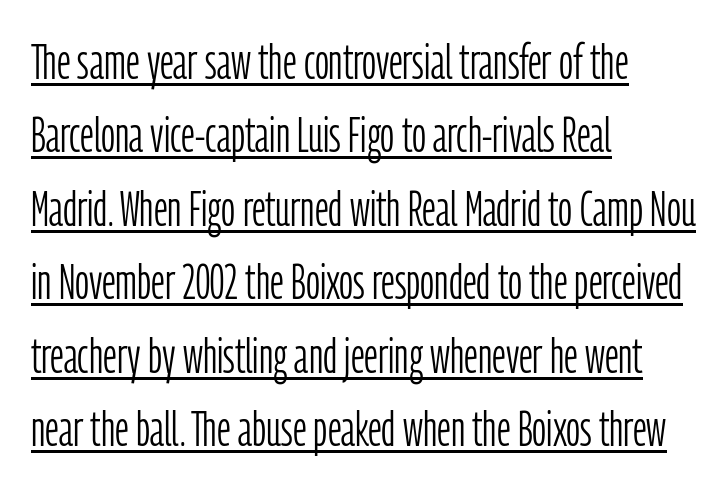
Is there an underline? Yes — a line sits under the letters. Interline gaps are of average width in this sample. Unlike italic type, these characters show no tilt at all. No heavy texture on the line: the type isn't bold. Nothing unusual about the tracking: characters are spaced as the font intends.
